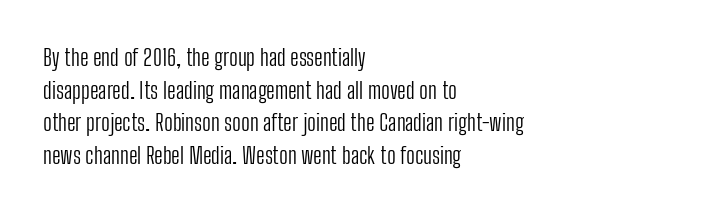
{"italic": "no", "bold": "no", "underline": "no", "align": "left", "line_spacing": "normal", "line_spacing_ratio": 1.42, "letter_spacing": "normal", "letter_spacing_em": 0.0, "glyph_px": 23}
